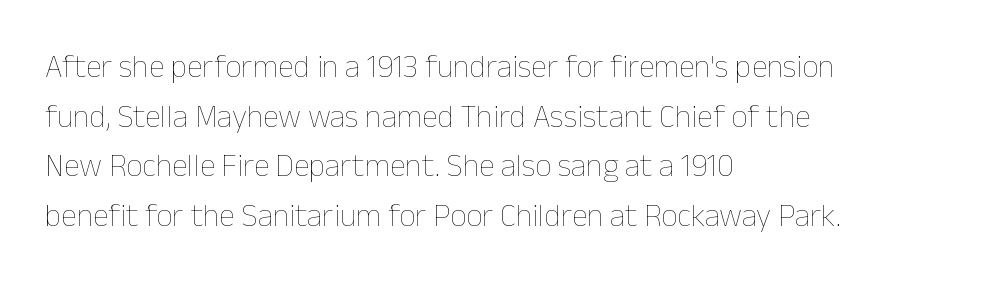
Each new line begins a customary step beneath the previous one. Stroke thickness stays within the range of a standard reading face or lighter. Descender tails drop into unmarked territory. You could not count columns in this text — the font is proportionally spaced. In terms of posture, this sample is upright. Each line starts at the same left margin while the right side varies.
